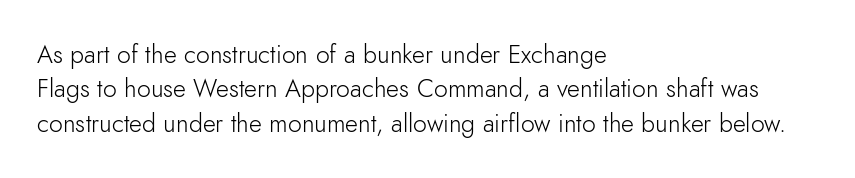
{"italic": "no", "bold": "no", "underline": "no", "align": "left", "line_spacing": "normal", "line_spacing_ratio": 1.38, "letter_spacing": "normal", "letter_spacing_em": 0.0, "glyph_px": 25}
